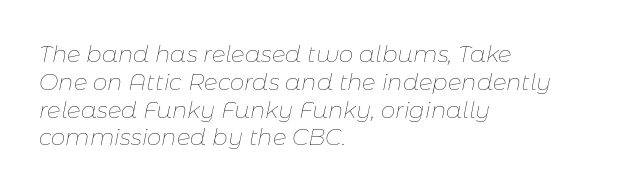
The image shows 23 px text type, italic (leaning right); set left-aligned, line spacing 1.21x, normal letter spacing, not underlined.
